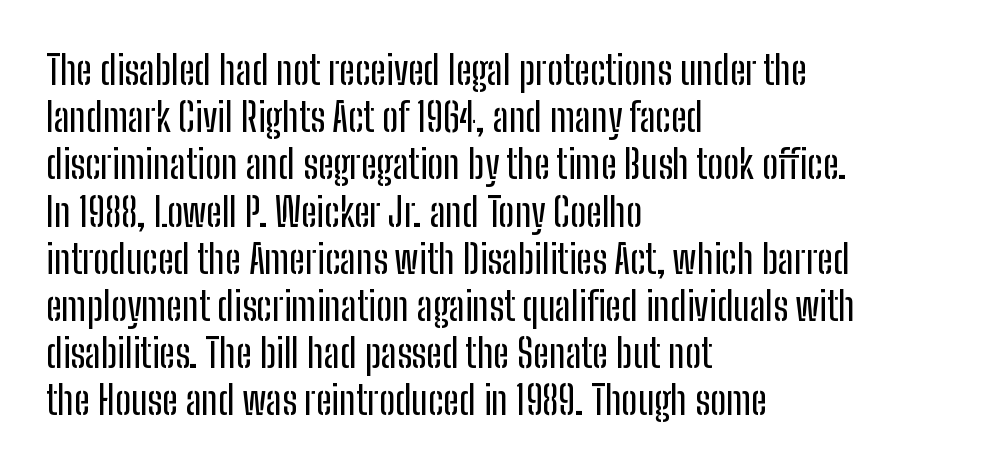
Q: Is the text italic (slanted)? A: No, it is upright.
Q: Is the typeface a serif or a sans-serif typeface? A: Sans-serif.
Q: Is the text underlined? A: No.
Q: How is the paragraph aligned? A: Left-aligned.
Q: Is the spacing between letters normal or unusually wide? A: Normal.
Q: Width (condensed, normal, or wide)? A: Condensed.
Q: Stroke contrast? A: Low.
Q: x-height? A: Medium.
Q: Monospaced? A: No.
